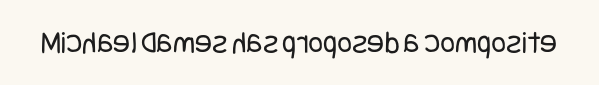
The image shows 32 px regular-weight, condensed sans-serif type, upright; set normal letter spacing, not underlined; low stroke contrast and a large x-height.
